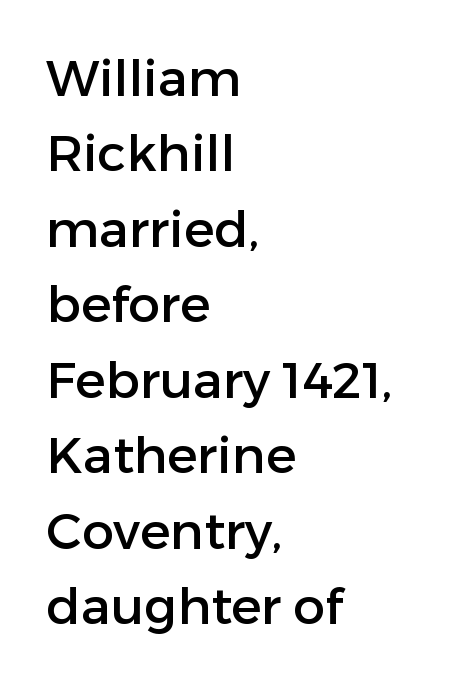
The lines sit at an ordinary, default distance from one another. The font family rendered here belongs to the sans-serif group. The strip under each line holds only bare page. Proportional: the letters do not fall into vertical columns. The type is set solid horizontally, with unmodified tracking. If you drew a ruler down the left edge, every line would touch it.
